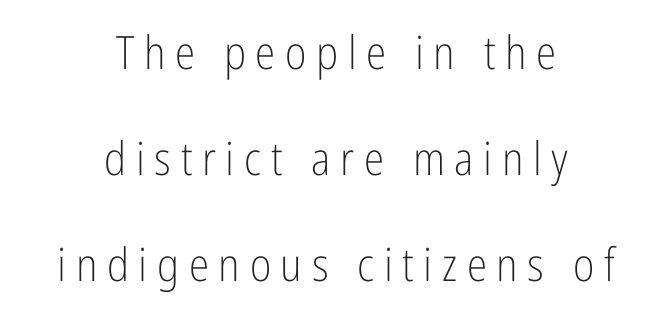
The image shows 46 px light, condensed sans-serif type, upright; set centered, loose line spacing (2.3x), unusually wide letter spacing (+0.21 em), not underlined; low stroke contrast and a medium x-height.
